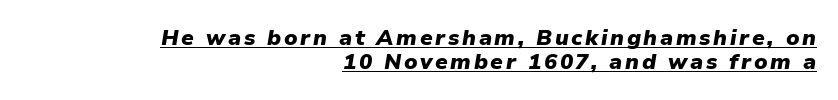
{"italic": "yes", "lean": "right", "slant_degrees": 9, "bold": "yes", "underline": "yes", "align": "right", "line_spacing": "tight", "line_spacing_ratio": 1.11, "glyph_px": 22}
